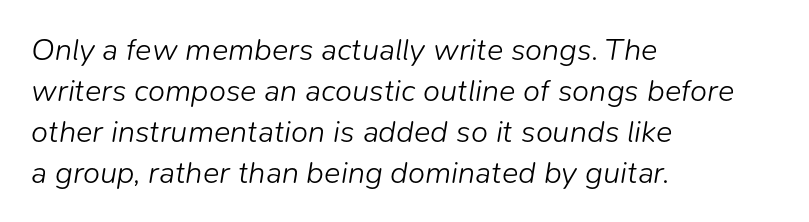
Summary of vertical rhythm: regular, with standard interline spacing. The paragraph shown leans on its left margin. Characters follow at the spacing the type designer built in. Each letter keeps its own natural width here, so spacing adapts to shape. Compared with ordinary roman type, these characters are visibly tilted.
